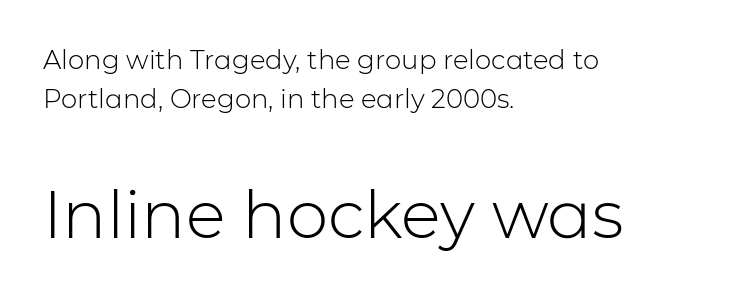
{"serif": "no", "italic": "no", "bold": "no", "weight": "light", "width": "normal", "stroke_contrast": "low", "x_height": "medium", "monospaced": "no", "underline": "no", "align": "left", "line_spacing": "normal", "line_spacing_ratio": 1.51, "letter_spacing": "normal", "letter_spacing_em": 0.0, "larger_block": "second", "size_ratio": 2.54, "glyph_px": 66}
